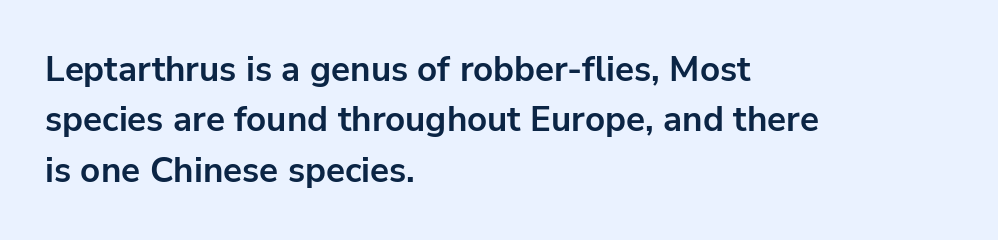
This rendering employs a face without finishing strokes, i.e., a sans-serif. How are the letters spaced? Ordinarily, with no added tracking. The lettering holds an erect, upright posture throughout. The foot of each line stays bare and open. Successive baselines arrive at the customary interval. The ragged edge is on the right, which tells us the setting is flush left.
